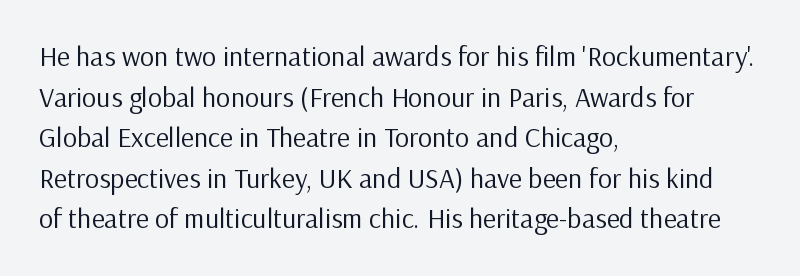
Q: Is the text bold? A: No.
Q: Is the text italic (slanted)? A: No, it is upright.
Q: Is the typeface a serif or a sans-serif typeface? A: Sans-serif.
Q: Is the text underlined? A: No.
Q: How is the paragraph aligned? A: Left-aligned.
Q: Is the spacing between letters normal or unusually wide? A: Normal.
Q: Is the spacing between lines tight, normal or loose? A: Normal.
Q: Width (condensed, normal, or wide)? A: Normal.
Q: Stroke contrast? A: Low.
Q: x-height? A: Medium.
Q: Monospaced? A: No.
